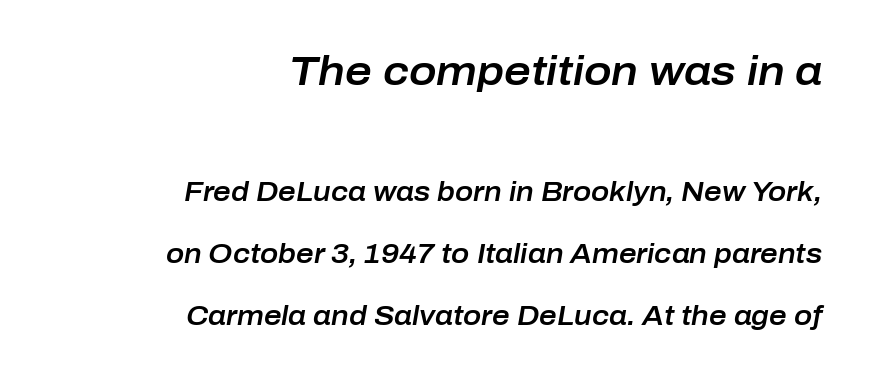
Q: Is the text italic (slanted)? A: Yes, it leans right by about 10 degrees.
Q: Is the text underlined? A: No.
Q: How is the paragraph aligned? A: Right-aligned.
Q: Is the spacing between letters normal or unusually wide? A: Normal.
Q: Is the spacing between lines tight, normal or loose? A: Loose.
Q: Which block of text is set in a larger size, the first (top) or the second (bottom)? A: The first (top) one.
Q: Width (condensed, normal, or wide)? A: Normal.
Q: Stroke contrast? A: Low.
Q: x-height? A: Medium.
Q: Monospaced? A: No.
